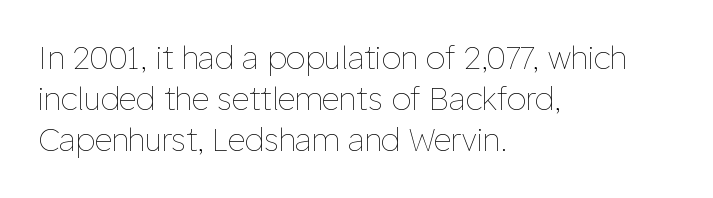
Posture: vertical. Glyph-to-glyph distance matches everyday printed text. These lines are set flush left with a ragged right edge. Words float on clear page, feet unadorned. Do the characters align in a grid? No, the font is proportional.
